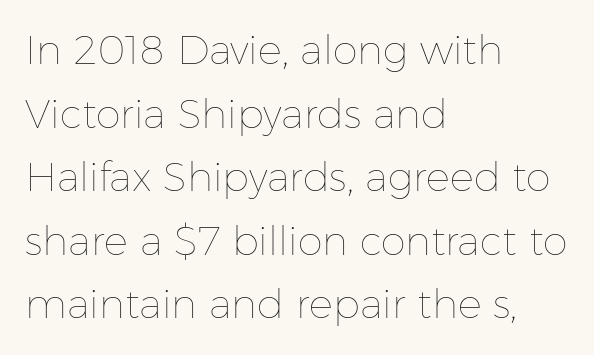
The typeface has the unassuming heft of standard copy or less. The rendering uses natural spacing where letterforms have individual widths. Evenly set lines give the paragraph a standard silhouette. Between one letter and the next there's only the usual sliver of space. All the whitespace from short lines collects on the right. Each row of text sits above clean, open space.
